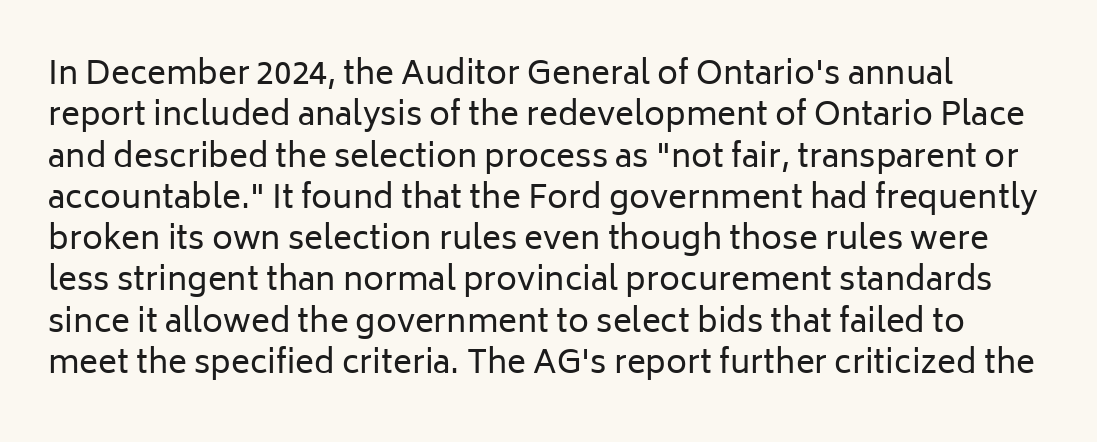
Q: Is the text bold? A: No.
Q: Is the text italic (slanted)? A: No, it is upright.
Q: Is the typeface a serif or a sans-serif typeface? A: Sans-serif.
Q: Is the text underlined? A: No.
Q: Is the spacing between letters normal or unusually wide? A: Normal.
Q: Is the spacing between lines tight, normal or loose? A: Normal.
Q: Width (condensed, normal, or wide)? A: Normal.
Q: Stroke contrast? A: Low.
Q: x-height? A: Medium.
Q: Monospaced? A: No.
